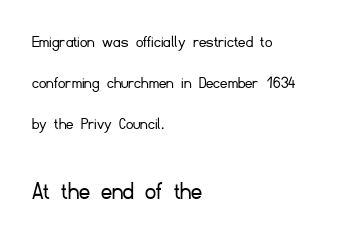
A light-to-regular cut is what we see here. Only glyphs here, with clear space below each row. Notice how the passage keeps a crisp vertical edge on the left only. This is roman type, the default non-slanted kind. The later block is typeset at a bigger size than the earlier block.
